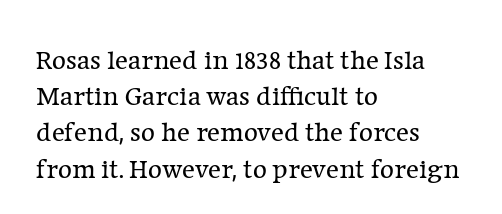
{"italic": "no", "bold": "no", "underline": "no", "align": "left", "line_spacing": "normal", "line_spacing_ratio": 1.34, "letter_spacing": "normal", "letter_spacing_em": 0.0, "glyph_px": 27}
